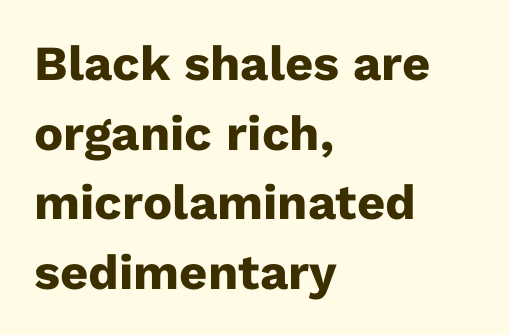
The image shows 49 px heavy sans-serif type, upright; set left-aligned, normal line spacing (1.42x), normal letter spacing, not underlined; low stroke contrast and a medium x-height.
